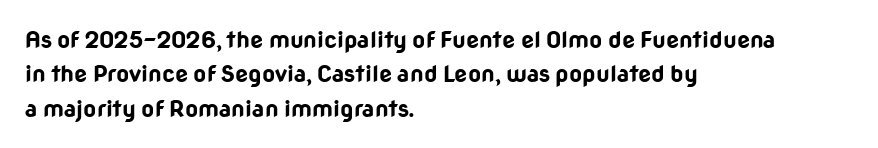
The image shows 23 px bold type, upright; set left-aligned, normal line spacing (1.49x), normal letter spacing, not underlined.
